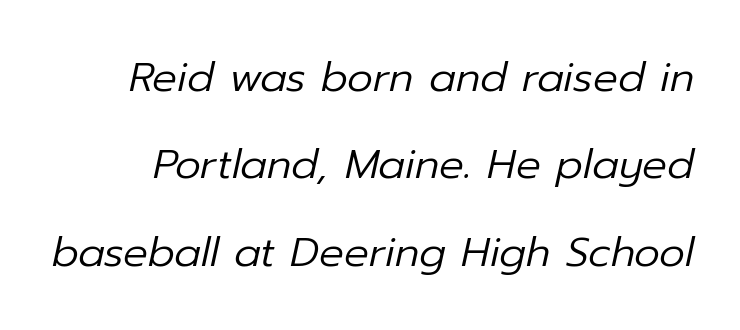
{"italic": "yes", "lean": "right", "slant_degrees": 12, "bold": "no", "weight": "regular", "width": "normal", "stroke_contrast": "low", "x_height": "medium", "monospaced": "no", "underline": "no", "line_spacing": "loose", "line_spacing_ratio": 2.13, "letter_spacing": "normal", "letter_spacing_em": 0.0, "glyph_px": 41}
